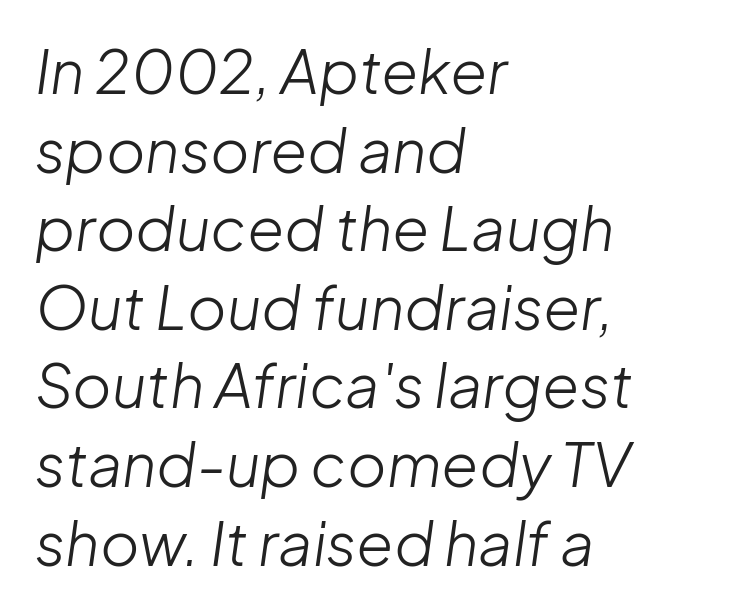
{"italic": "yes", "lean": "right", "slant_degrees": 8, "bold": "no", "weight": "light", "width": "normal", "stroke_contrast": "low", "x_height": "medium", "monospaced": "no", "underline": "no", "align": "left", "line_spacing": "normal", "line_spacing_ratio": 1.31, "letter_spacing": "normal", "letter_spacing_em": 0.0, "glyph_px": 60}
